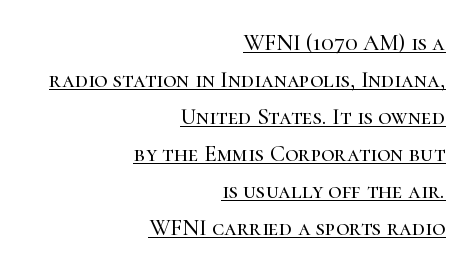
Q: Is the text italic (slanted)? A: No, it is upright.
Q: Is the text underlined? A: Yes.
Q: How is the paragraph aligned? A: Right-aligned.
Q: Is the spacing between letters normal or unusually wide? A: Normal.
Q: Is the spacing between lines tight, normal or loose? A: Normal.
